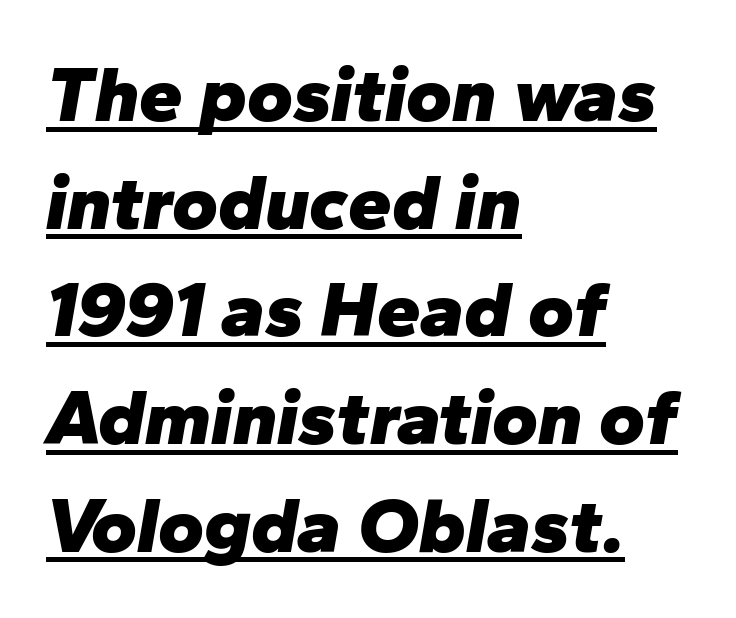
Q: Is the text bold? A: Yes.
Q: Is the text italic (slanted)? A: Yes, it leans right by about 10 degrees.
Q: Is the text underlined? A: Yes.
Q: How is the paragraph aligned? A: Left-aligned.
Q: Is the spacing between letters normal or unusually wide? A: Normal.
Q: Is the spacing between lines tight, normal or loose? A: Normal.
Q: Width (condensed, normal, or wide)? A: Normal.
Q: Stroke contrast? A: Low.
Q: x-height? A: Medium.
Q: Monospaced? A: No.
